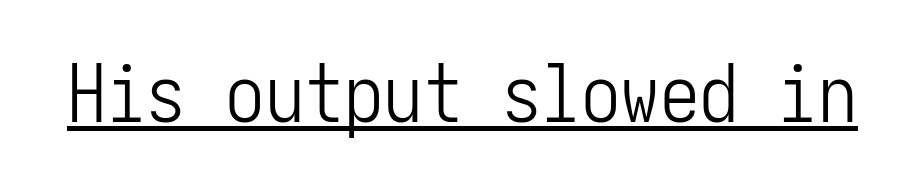
Vertical strokes here are truly vertical. The tracking reads as untouched default to a designer's eye. This is underlined copy, the kind a proofreader might mark for attention. Is this a heavy cut? Hardly; it is regular or lighter. The passage shown is typeset with a sans-serif family.
